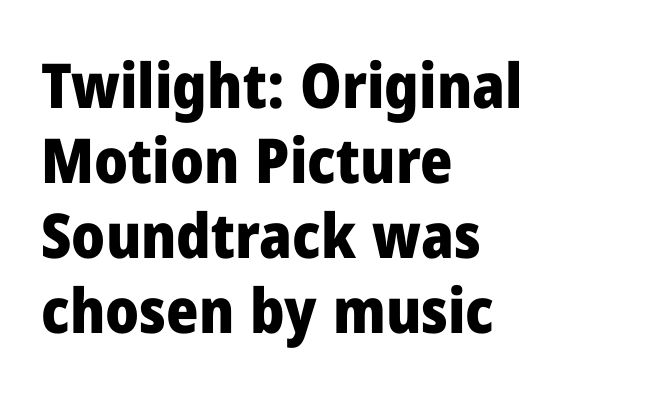
Q: Is the text bold? A: Yes.
Q: Is the text italic (slanted)? A: No, it is upright.
Q: Is the typeface a serif or a sans-serif typeface? A: Sans-serif.
Q: Is the text underlined? A: No.
Q: How is the paragraph aligned? A: Left-aligned.
Q: Is the spacing between letters normal or unusually wide? A: Normal.
Q: Width (condensed, normal, or wide)? A: Normal.
Q: Stroke contrast? A: Low.
Q: x-height? A: Medium.
Q: Monospaced? A: No.
